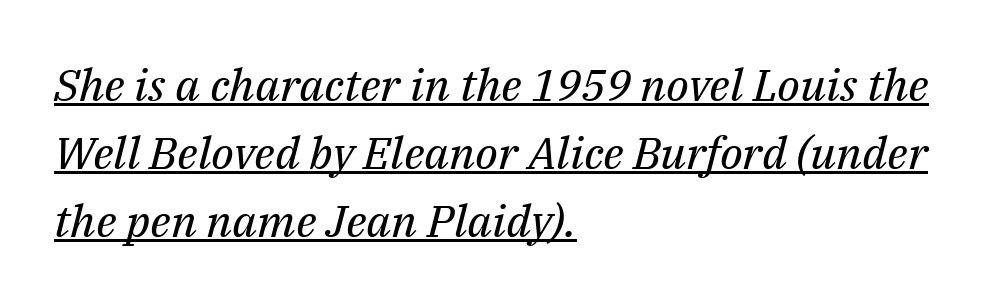
The image shows 45 px regular-weight serif type, italic (leaning right); set left-aligned, normal line spacing (1.51x), normal letter spacing, underlined; medium stroke contrast and a medium x-height.
